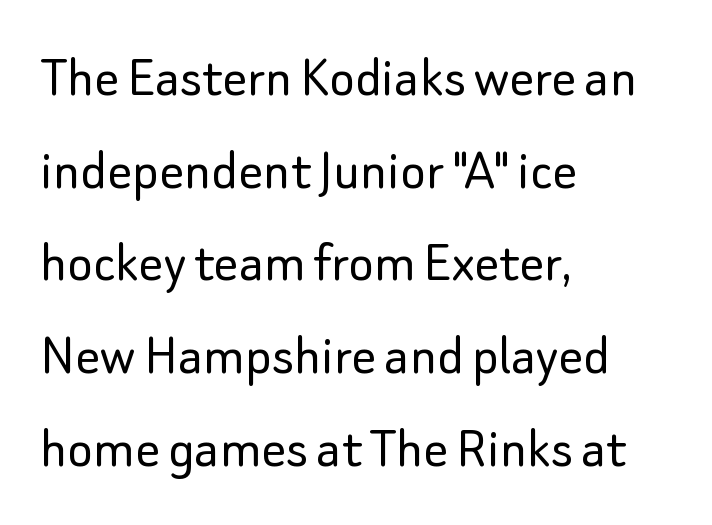
The image shows 61 px light sans-serif type, upright; set left-aligned, normal line spacing (1.52x), normal letter spacing, not underlined; low stroke contrast and a small x-height.
